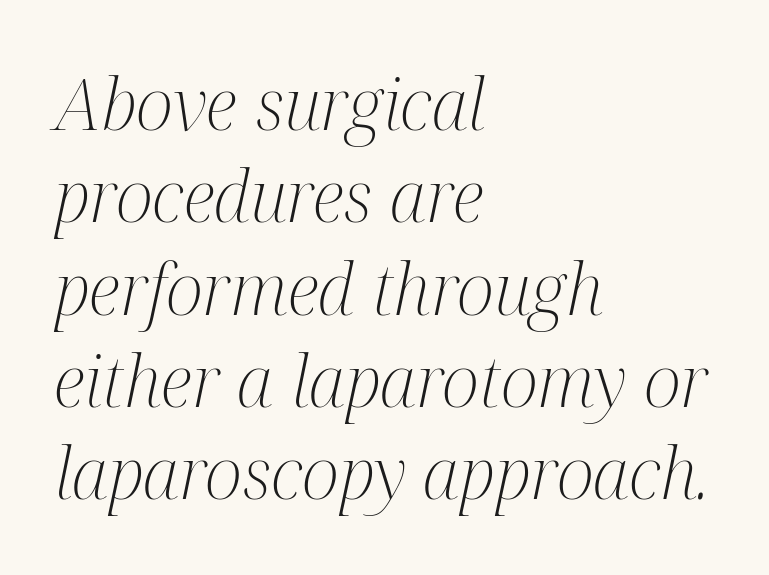
{"serif": "yes", "italic": "yes", "lean": "right", "slant_degrees": 12, "bold": "no", "weight": "light", "width": "condensed", "stroke_contrast": "medium", "x_height": "medium", "monospaced": "no", "underline": "no", "align": "left", "line_spacing": "normal", "line_spacing_ratio": 1.3, "letter_spacing": "normal", "letter_spacing_em": 0.0, "glyph_px": 71}
